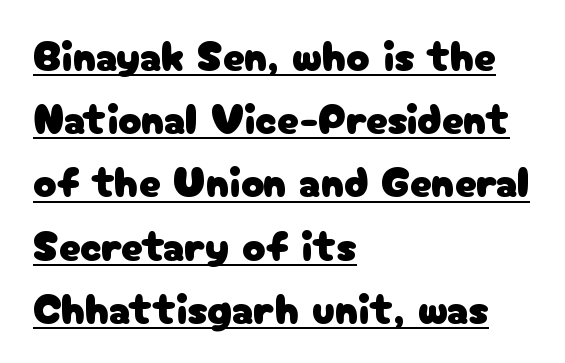
Glance below the letters and you will spot a drawn line. Layout note: lines flush left. Grotesque or geometric, the face here clearly has no serifs. Posture: straight, roman, zero tilt. Does extra space separate the letters? No, they use regular spacing.
